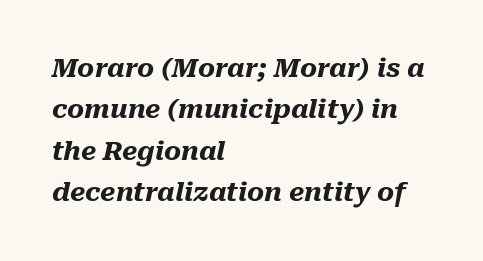
Q: Is the text bold? A: Yes.
Q: Is the text italic (slanted)? A: Yes, it leans right by about 10 degrees.
Q: Is the text underlined? A: No.
Q: How is the paragraph aligned? A: Left-aligned.
Q: Is the spacing between letters normal or unusually wide? A: Normal.
Q: Is the spacing between lines tight, normal or loose? A: Normal.
